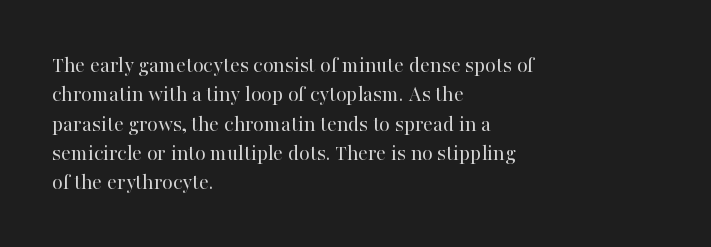
The image shows 22 px text type, upright; set left-aligned, normal line spacing (1.33x), normal letter spacing, not underlined.
